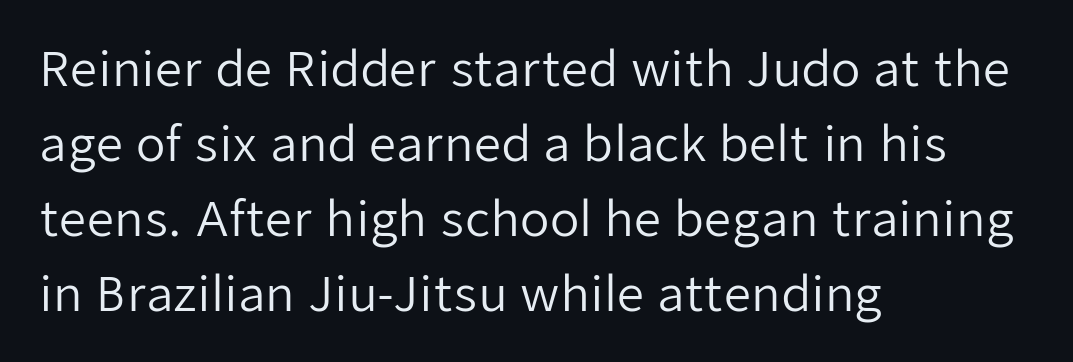
Q: Is the text bold? A: No.
Q: Is the text italic (slanted)? A: No, it is upright.
Q: Is the typeface a serif or a sans-serif typeface? A: Sans-serif.
Q: Is the text underlined? A: No.
Q: How is the paragraph aligned? A: Left-aligned.
Q: Is the spacing between letters normal or unusually wide? A: Normal.
Q: Is the spacing between lines tight, normal or loose? A: Normal.
Q: Width (condensed, normal, or wide)? A: Normal.
Q: Stroke contrast? A: Low.
Q: x-height? A: Medium.
Q: Monospaced? A: No.
